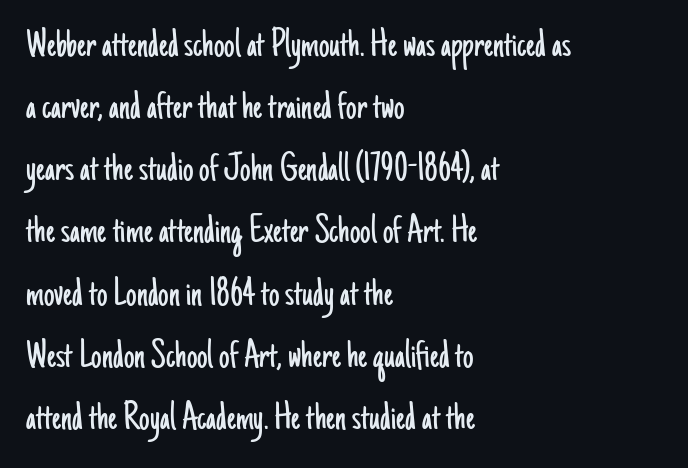
Examine the stroke ends and you'll find no serifs. No heavy texture on the line: the type isn't bold. Horizontally, the lines are justified to the leading edge only. The words here are not underlined. Standard letterfit; no display-style spreading of the glyphs. Students, observe: this is what conventionally led text looks like.
